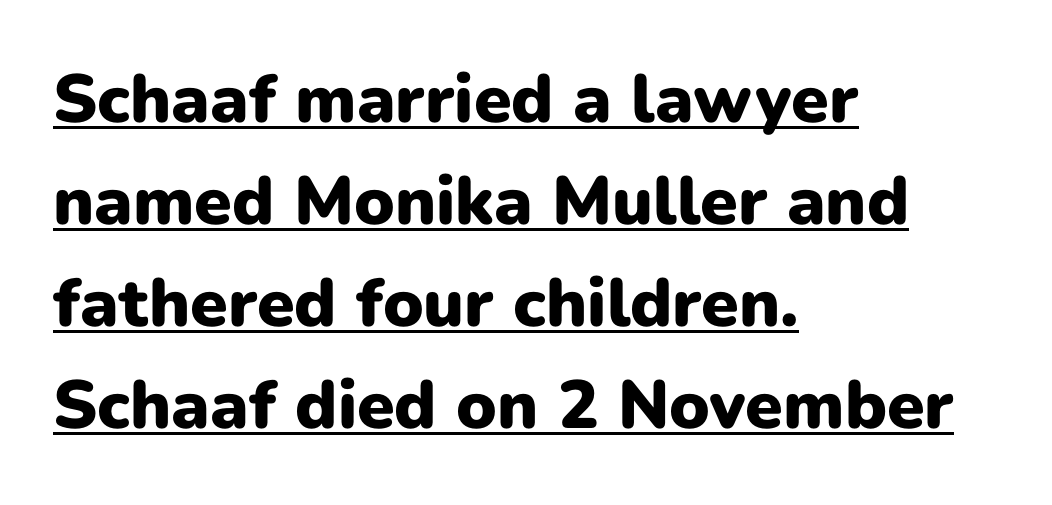
The image shows 68 px heavy sans-serif type, upright; set left-aligned, normal line spacing (1.5x), normal letter spacing, underlined; low stroke contrast and a medium x-height.
